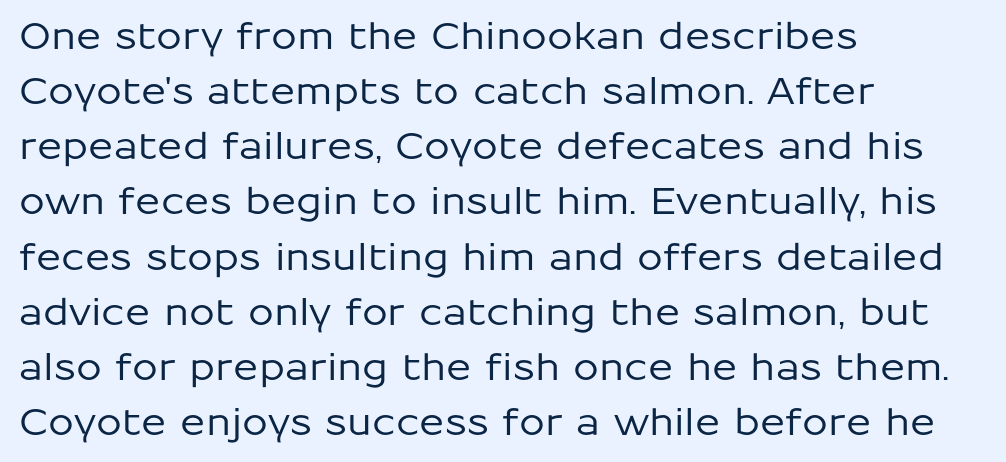
The image shows 37 px sans-serif type, upright; set left-aligned, normal line spacing (1.49x), normal letter spacing, not underlined; low stroke contrast and a medium x-height.
